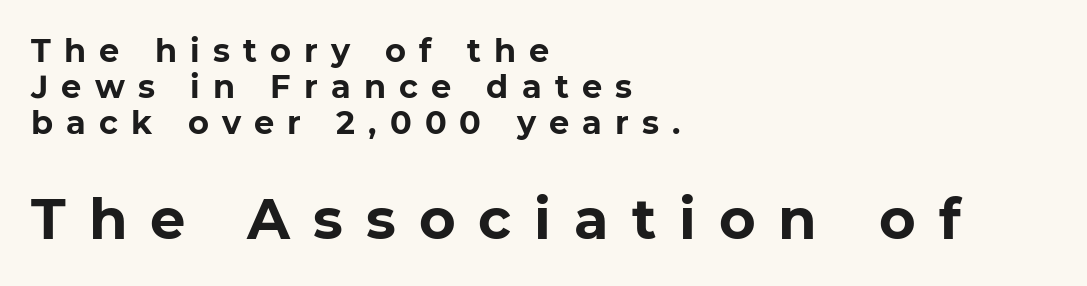
The image shows 56 px bold sans-serif type; set left-aligned, tight line spacing (1.13x), unusually wide letter spacing (+0.41 em), not underlined; the second (bottom) block is 1.75x larger; low stroke contrast and a medium x-height.
